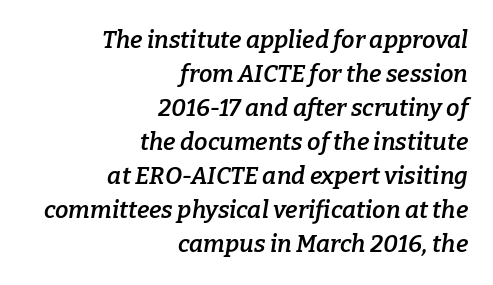
Italic? Definitely — the glyphs are oblique. The letterforms sit shoulder to shoulder at normal distance. A student would call this right alignment; a typographer would say flush right, rag left. Leading: standard. The rendering uses a semibold face; strokes are thickened but not to full bold.
